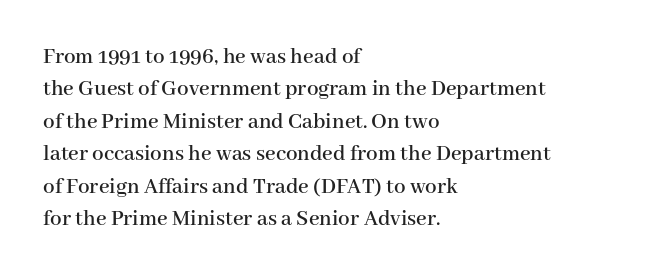
Q: Is the text italic (slanted)? A: No, it is upright.
Q: Is the text underlined? A: No.
Q: How is the paragraph aligned? A: Left-aligned.
Q: Is the spacing between letters normal or unusually wide? A: Normal.
Q: Is the spacing between lines tight, normal or loose? A: Normal.
